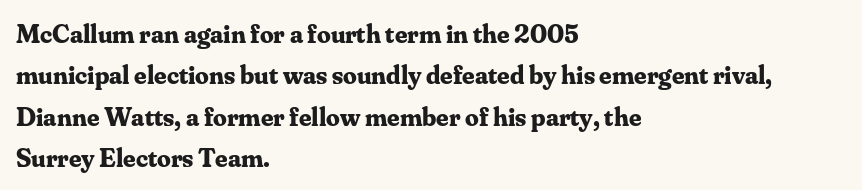
The image shows 27 px bold type, upright; set left-aligned, normal line spacing (1.53x), normal letter spacing, not underlined.
